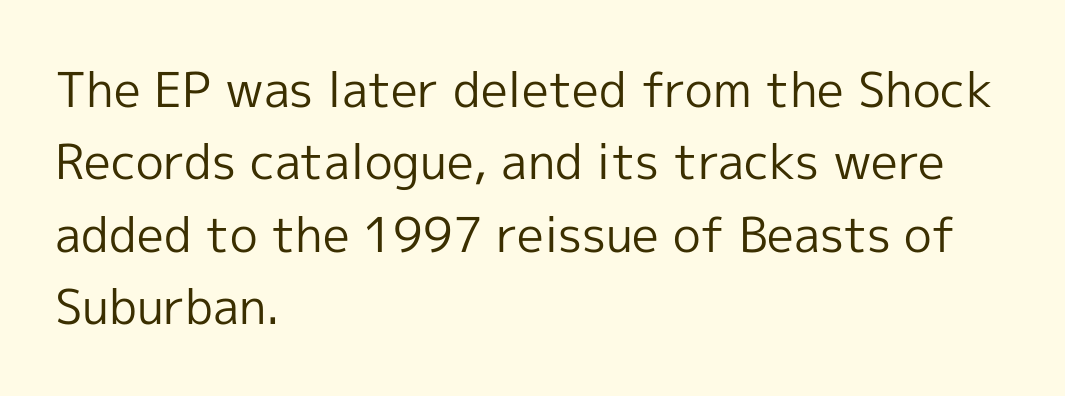
Reading down the block, your eye returns to a fixed left position each line. Weight: regular or lighter. It's the straight-up-and-down kind of type. The space between consecutive lines is moderate. The foot of each line stays bare and open.
